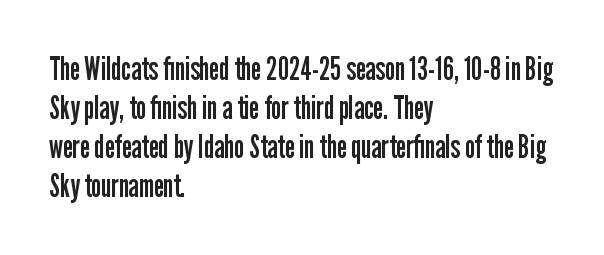
Q: Is the text bold? A: No.
Q: Is the text italic (slanted)? A: No, it is upright.
Q: Is the typeface a serif or a sans-serif typeface? A: Sans-serif.
Q: Is the text underlined? A: No.
Q: How is the paragraph aligned? A: Left-aligned.
Q: Is the spacing between letters normal or unusually wide? A: Normal.
Q: Width (condensed, normal, or wide)? A: Condensed.
Q: Stroke contrast? A: Low.
Q: x-height? A: Medium.
Q: Monospaced? A: No.
